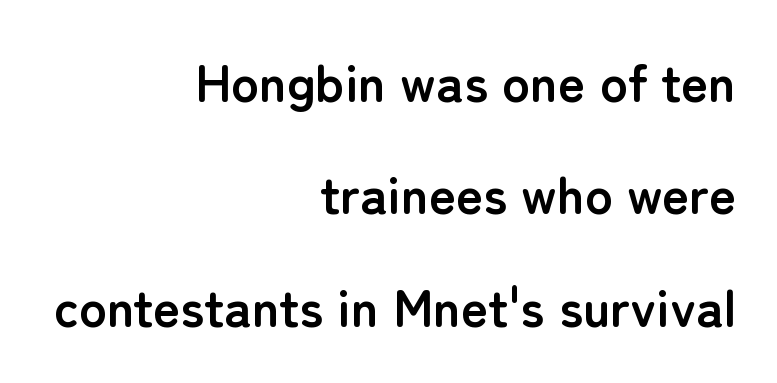
Spacing verdict: proportional, widths tailored to each character. The designer dialed line spacing up above the default. You could call the tracking neutral — neither tight nor loose. Honestly, there is no underline to notice here at all. Reading down the block, your eye finds every line finishing at a fixed right position.
